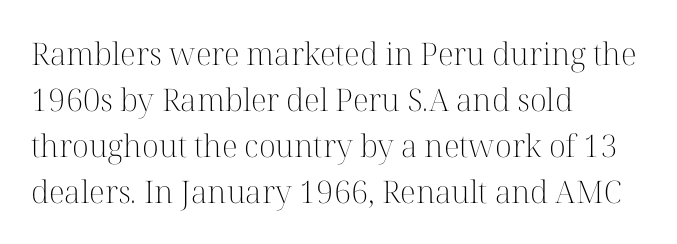
The image shows 31 px light serif type, upright; set left-aligned, normal line spacing (1.48x), normal letter spacing, not underlined; high stroke contrast and a medium x-height.
